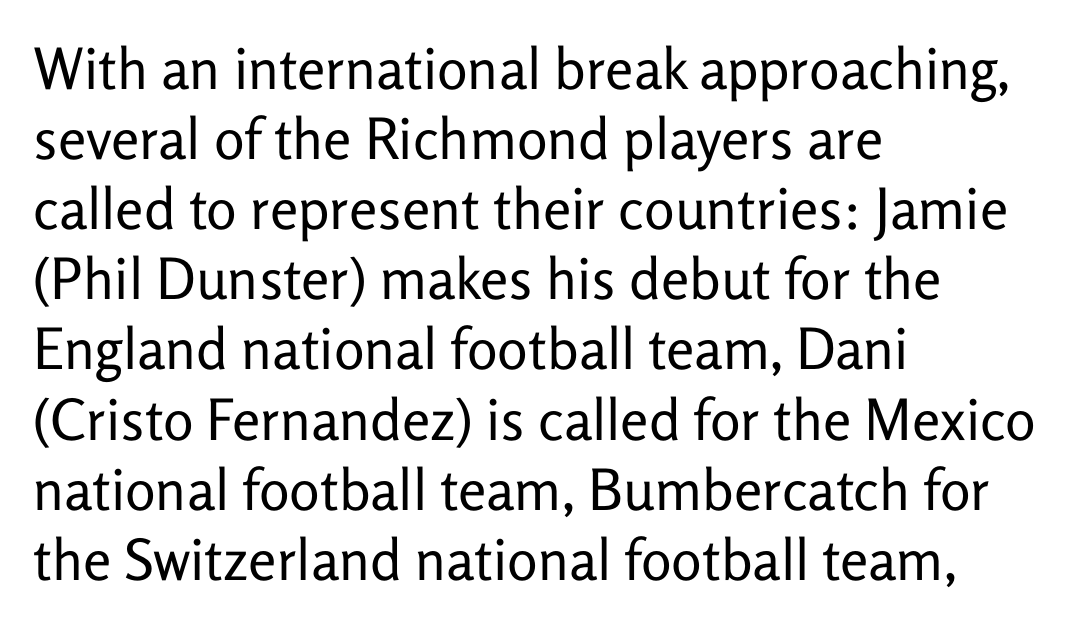
Q: Is the text bold? A: No.
Q: Is the text italic (slanted)? A: No, it is upright.
Q: Is the typeface a serif or a sans-serif typeface? A: Sans-serif.
Q: Is the text underlined? A: No.
Q: How is the paragraph aligned? A: Left-aligned.
Q: Is the spacing between letters normal or unusually wide? A: Normal.
Q: Width (condensed, normal, or wide)? A: Normal.
Q: Stroke contrast? A: Low.
Q: x-height? A: Medium.
Q: Monospaced? A: No.
